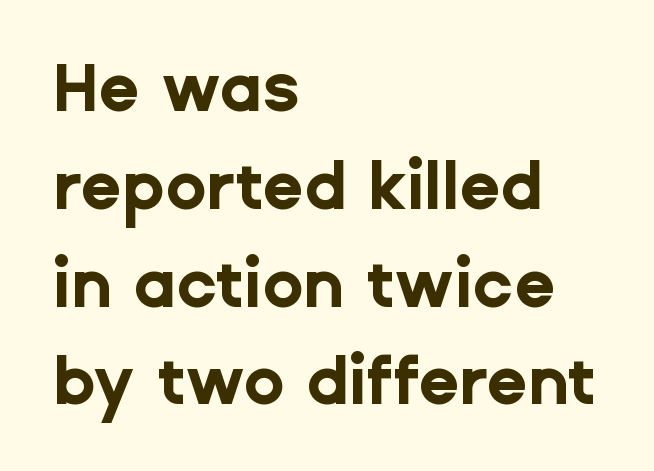
Q: Is the text bold? A: Yes.
Q: Is the text italic (slanted)? A: No, it is upright.
Q: Is the typeface a serif or a sans-serif typeface? A: Sans-serif.
Q: Is the text underlined? A: No.
Q: How is the paragraph aligned? A: Left-aligned.
Q: Is the spacing between letters normal or unusually wide? A: Normal.
Q: Is the spacing between lines tight, normal or loose? A: Normal.
Q: Width (condensed, normal, or wide)? A: Normal.
Q: Stroke contrast? A: Low.
Q: x-height? A: Medium.
Q: Monospaced? A: No.
